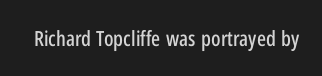
The image shows 21 px text type, upright; set normal letter spacing, not underlined.
